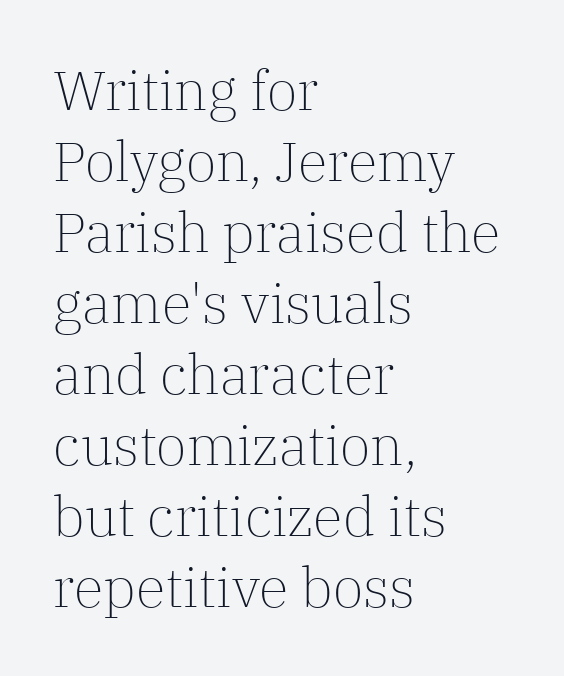
Compared with typical paragraphs, the rows here are spaced about the same. This sample uses plain, unmodified letter spacing. The face looks like a standard text weight, possibly lighter. The letters stand upright; this is a roman face. No word sits above an underline.
